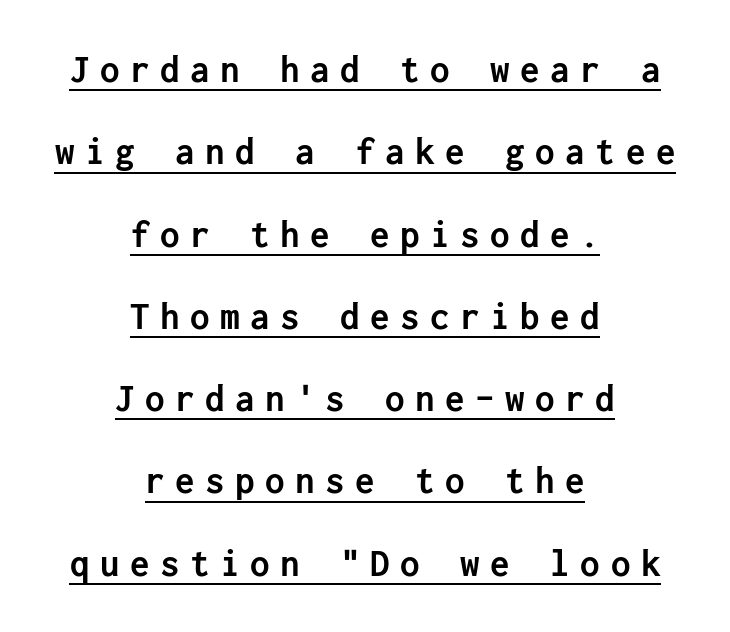
The passage shown is emphatically bold. The lines in this sample share a center point and differ in where they start and stop. Descenders here cross a horizontal rule under the line. Inter-character spacing is expanded well beyond the font's built-in metrics.
